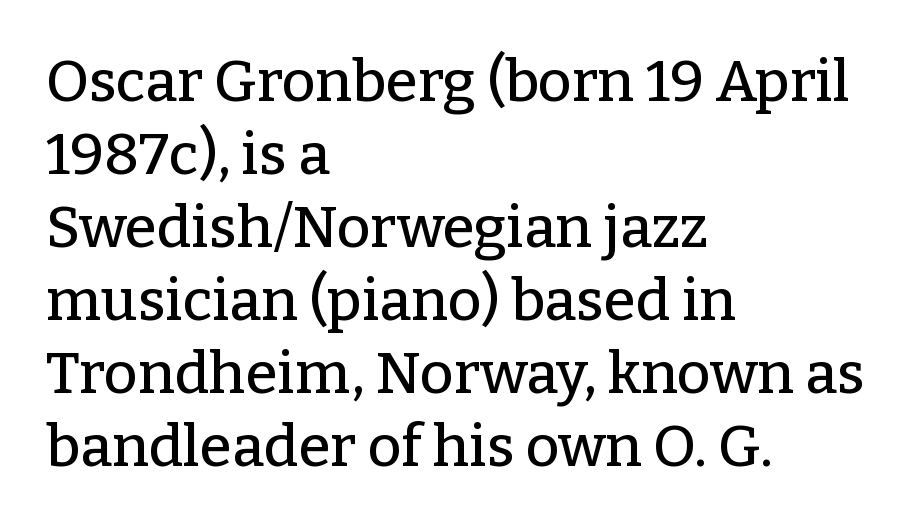
{"serif": "yes", "italic": "no", "width": "normal", "stroke_contrast": "low", "x_height": "medium", "monospaced": "no", "underline": "no", "align": "left", "line_spacing": "normal", "line_spacing_ratio": 1.26, "letter_spacing": "normal", "letter_spacing_em": 0.0, "glyph_px": 58}
